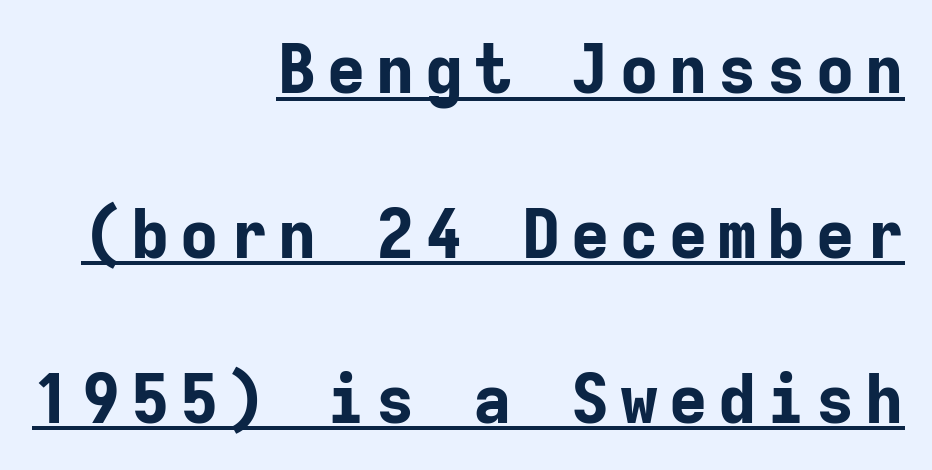
{"serif": "no", "italic": "no", "bold": "yes", "weight": "bold", "width": "normal", "stroke_contrast": "low", "x_height": "medium", "monospaced": "yes", "underline": "yes", "align": "right", "line_spacing": "loose", "line_spacing_ratio": 2.46, "glyph_px": 67}
